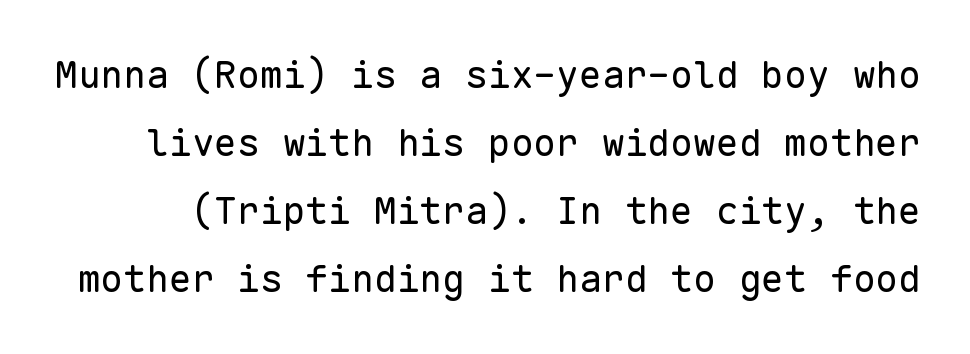
Q: Is the text bold? A: No.
Q: Is the text italic (slanted)? A: No, it is upright.
Q: Is the typeface a serif or a sans-serif typeface? A: Sans-serif.
Q: Is the text underlined? A: No.
Q: Is the spacing between letters normal or unusually wide? A: Normal.
Q: Width (condensed, normal, or wide)? A: Normal.
Q: Stroke contrast? A: Low.
Q: x-height? A: Medium.
Q: Monospaced? A: Yes.
